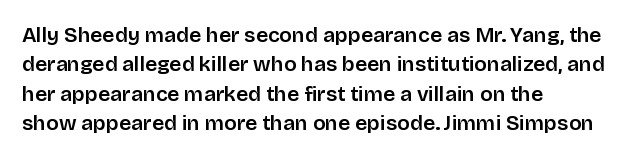
{"italic": "no", "underline": "no", "align": "left", "line_spacing": "normal", "line_spacing_ratio": 1.4, "letter_spacing": "normal", "letter_spacing_em": 0.0, "glyph_px": 21}
